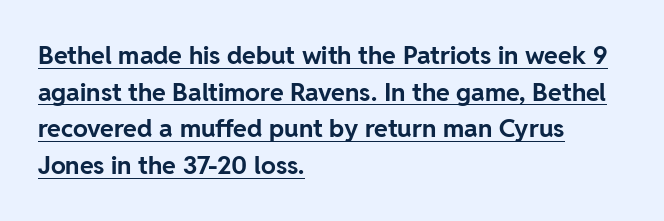
Q: Is the text bold? A: Yes.
Q: Is the text italic (slanted)? A: No, it is upright.
Q: Is the text underlined? A: Yes.
Q: How is the paragraph aligned? A: Left-aligned.
Q: Is the spacing between letters normal or unusually wide? A: Normal.
Q: Is the spacing between lines tight, normal or loose? A: Normal.
